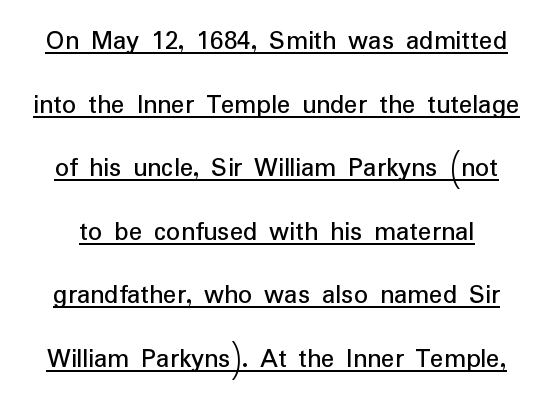
Q: Is the text bold? A: No.
Q: Is the text italic (slanted)? A: No, it is upright.
Q: Is the typeface a serif or a sans-serif typeface? A: Sans-serif.
Q: Is the text underlined? A: Yes.
Q: Is the spacing between letters normal or unusually wide? A: Normal.
Q: Is the spacing between lines tight, normal or loose? A: Loose.
Q: Width (condensed, normal, or wide)? A: Normal.
Q: Stroke contrast? A: Low.
Q: x-height? A: Medium.
Q: Monospaced? A: No.
